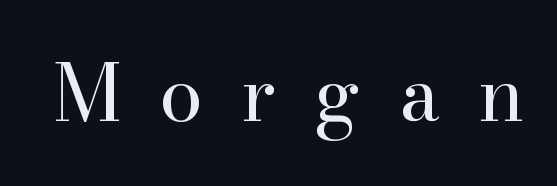
{"serif": "yes", "italic": "no", "bold": "no", "weight": "regular", "width": "normal", "stroke_contrast": "high", "x_height": "small", "monospaced": "no", "underline": "no", "letter_spacing": "wide", "letter_spacing_em": 0.49, "glyph_px": 78}
